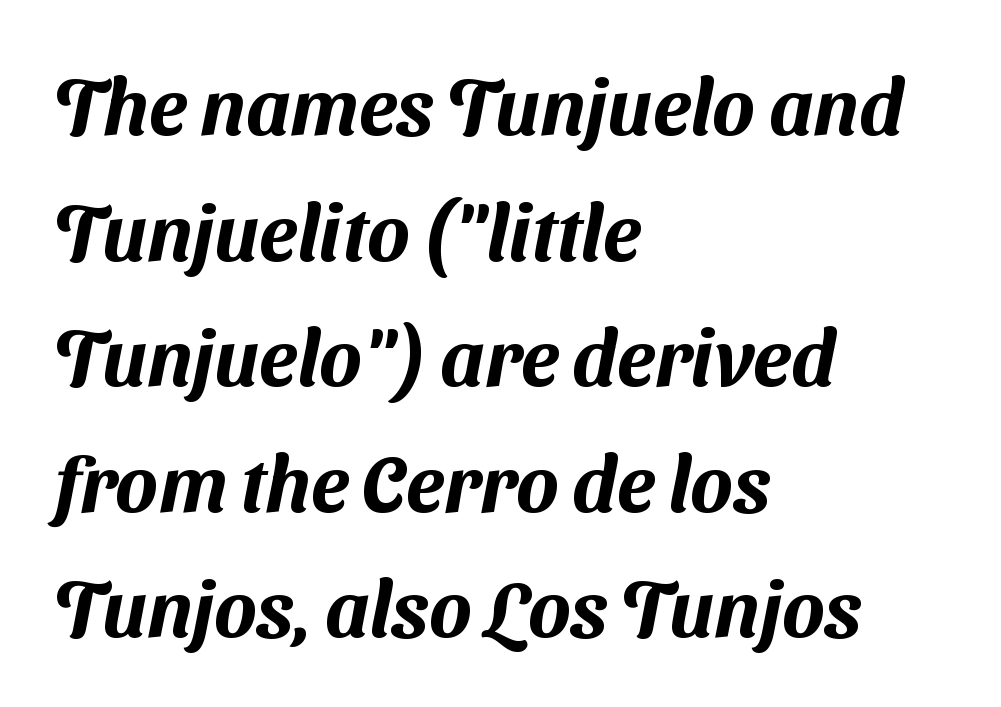
Q: Is the typeface a serif or a sans-serif typeface? A: Sans-serif.
Q: Is the text underlined? A: No.
Q: How is the paragraph aligned? A: Left-aligned.
Q: Is the spacing between letters normal or unusually wide? A: Normal.
Q: Is the spacing between lines tight, normal or loose? A: Normal.
Q: Width (condensed, normal, or wide)? A: Normal.
Q: Stroke contrast? A: Medium.
Q: x-height? A: Medium.
Q: Monospaced? A: No.
